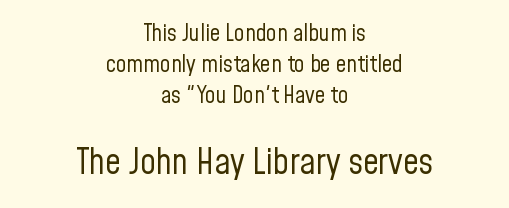
The glyphs in this specimen are sans serif. The compositor balanced each line on the midline. The lines sit at an ordinary, default distance from one another. The zone under the glyphs is completely vacant. Nothing heavy about these letters — not bold at all.
